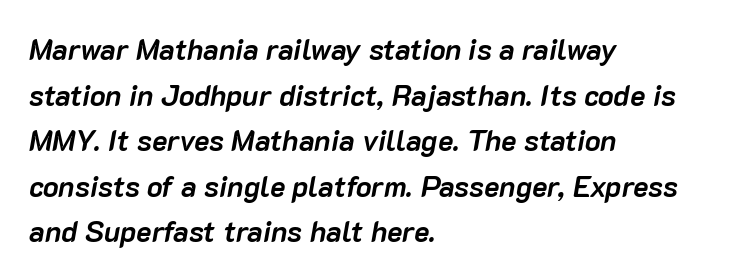
This sample is left-justified, so line endings fall wherever the words run out. Check under the words: just untouched page. Characters follow at the spacing the type designer built in. This sample has the flowing, uneven cadence of proportional lettering. You'd pick this weight for a headline — it's a proper bold. The passage shown leans; its letterforms are oblique.
